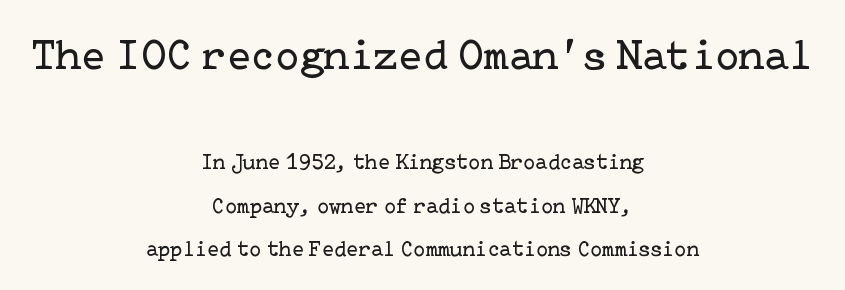
The image shows 44 px regular-weight serif type, upright; set centered, loose line spacing (1.99x), normal letter spacing, not underlined; the first (top) block is 2.0x larger; low stroke contrast and a medium x-height.
